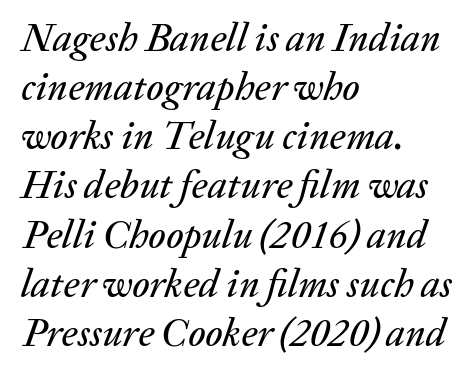
Q: Is the text italic (slanted)? A: Yes, it leans right by about 20 degrees.
Q: Is the text underlined? A: No.
Q: How is the paragraph aligned? A: Left-aligned.
Q: Is the spacing between letters normal or unusually wide? A: Normal.
Q: Is the spacing between lines tight, normal or loose? A: Normal.
Q: Width (condensed, normal, or wide)? A: Normal.
Q: Stroke contrast? A: Low.
Q: x-height? A: Medium.
Q: Monospaced? A: No.
